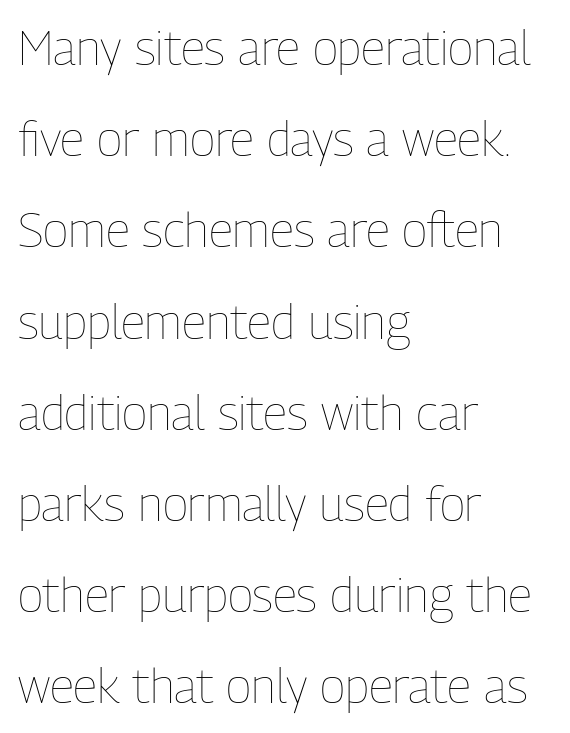
{"italic": "no", "bold": "no", "weight": "thin", "width": "condensed", "stroke_contrast": "low", "x_height": "medium", "monospaced": "no", "underline": "no", "align": "left", "line_spacing": "loose", "line_spacing_ratio": 1.9, "letter_spacing": "normal", "letter_spacing_em": 0.0, "glyph_px": 48}
